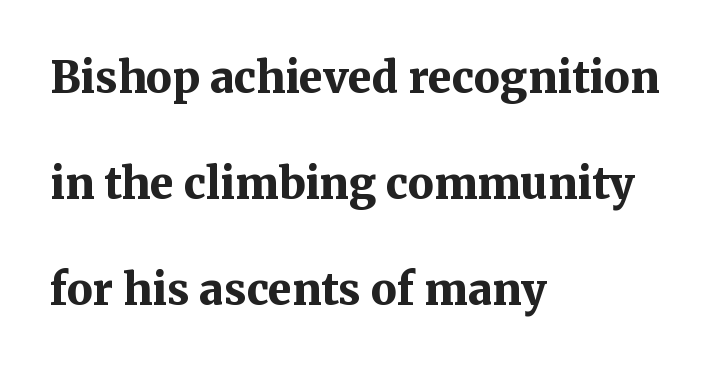
The image shows 43 px bold serif type, upright; set left-aligned, loose line spacing (2.46x), normal letter spacing, not underlined; medium stroke contrast and a medium x-height.
